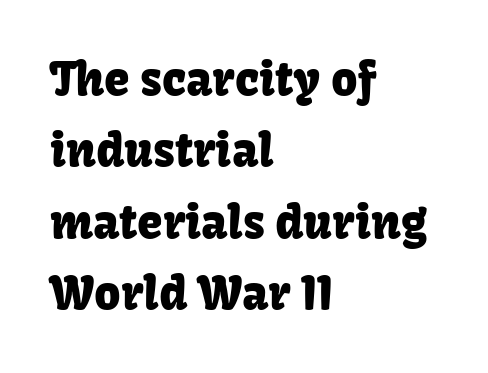
Notice how descenders clear the ascenders below comfortably — that's standard leading. Unmarked baselines from the first word to the last. Nobody touched the tracking dial on this one. This sample is left-justified, so line endings fall wherever the words run out.
